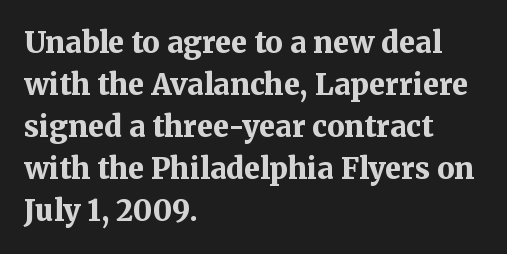
Q: Is the text bold? A: Yes.
Q: Is the text italic (slanted)? A: No, it is upright.
Q: Is the typeface a serif or a sans-serif typeface? A: Serif.
Q: Is the text underlined? A: No.
Q: How is the paragraph aligned? A: Left-aligned.
Q: Is the spacing between letters normal or unusually wide? A: Normal.
Q: Is the spacing between lines tight, normal or loose? A: Normal.
Q: Width (condensed, normal, or wide)? A: Normal.
Q: Stroke contrast? A: Medium.
Q: x-height? A: Medium.
Q: Monospaced? A: No.
